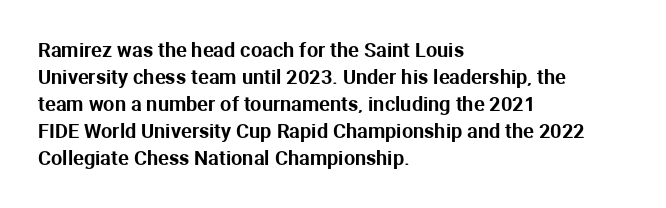
{"italic": "no", "underline": "no", "align": "left", "line_spacing": "normal", "line_spacing_ratio": 1.35, "letter_spacing": "normal", "letter_spacing_em": 0.0, "glyph_px": 20}
